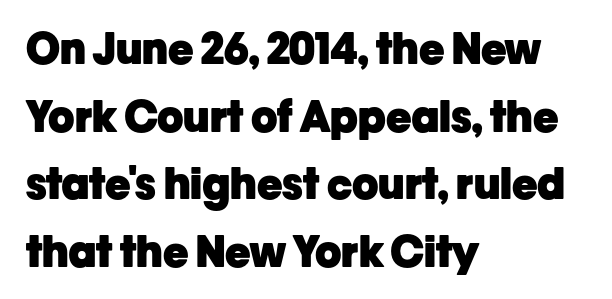
Typeset ragged right — the left edge is the straight one. Does the lettering tilt? It doesn't — this is upright. Do the characters align in a grid? No, the font is proportional. This rendering leaves character spacing at its baseline value. No feet cap the strokes, marking this as sans-serif type. A bare baseline throughout the passage.
